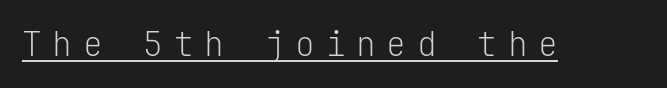
Q: Is the text bold? A: No.
Q: Is the text italic (slanted)? A: No, it is upright.
Q: Is the typeface a serif or a sans-serif typeface? A: Sans-serif.
Q: Is the text underlined? A: Yes.
Q: Is the spacing between letters normal or unusually wide? A: Unusually wide.
Q: Width (condensed, normal, or wide)? A: Normal.
Q: Stroke contrast? A: Low.
Q: x-height? A: Medium.
Q: Monospaced? A: Yes.
